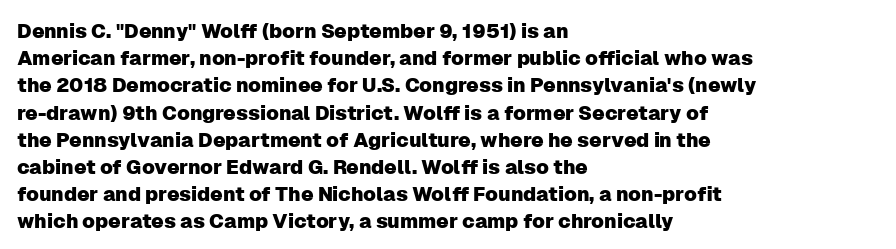
{"italic": "no", "underline": "no", "align": "left", "line_spacing": "normal", "line_spacing_ratio": 1.36, "letter_spacing": "normal", "letter_spacing_em": 0.0, "glyph_px": 20}
